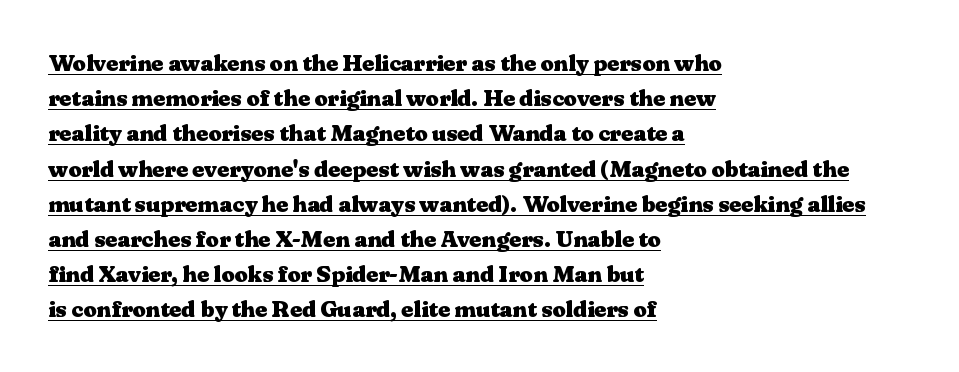
{"italic": "no", "bold": "yes", "underline": "yes", "align": "left", "line_spacing": "normal", "line_spacing_ratio": 1.53, "letter_spacing": "normal", "letter_spacing_em": 0.0, "glyph_px": 23}
